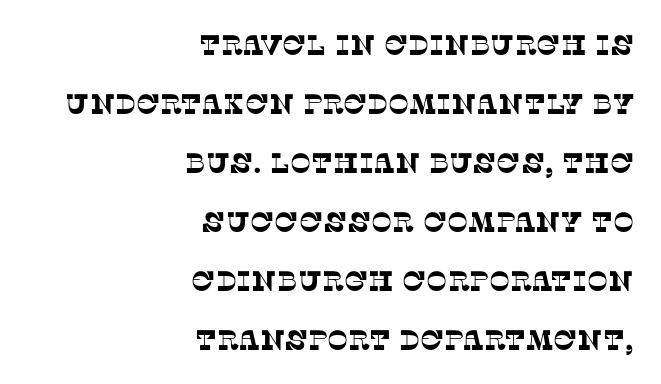
These lines are rendered in a variable-pitch font. Typeset ragged left — the right edge is the straight one. This sample trades compactness for vertical openness between lines. Stroke terminals: seriffed. Tracking value appears to be zero — textbook default spacing.
